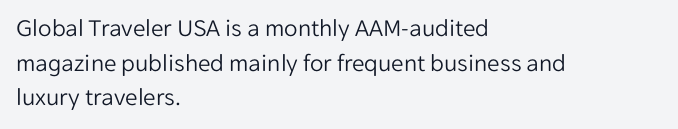
Q: Is the text bold? A: No.
Q: Is the text italic (slanted)? A: No, it is upright.
Q: Is the text underlined? A: No.
Q: How is the paragraph aligned? A: Left-aligned.
Q: Is the spacing between letters normal or unusually wide? A: Normal.
Q: Is the spacing between lines tight, normal or loose? A: Normal.
